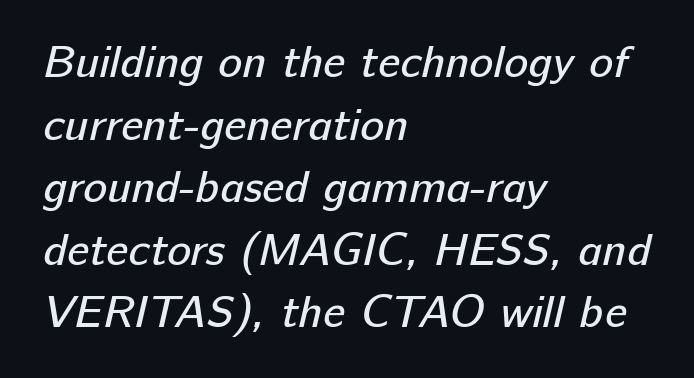
{"serif": "no", "bold": "no", "weight": "regular", "width": "normal", "stroke_contrast": "low", "x_height": "medium", "monospaced": "no", "underline": "no", "align": "left", "line_spacing": "normal", "line_spacing_ratio": 1.39, "letter_spacing": "normal", "letter_spacing_em": 0.0, "glyph_px": 45}
